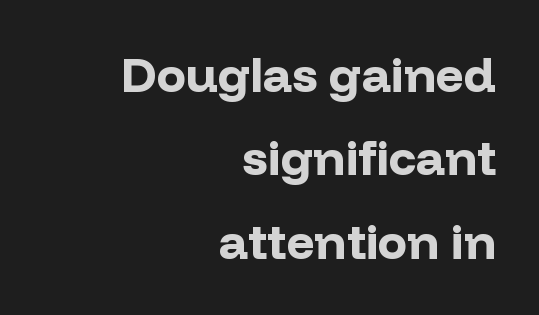
The glyphs in this specimen are sans serif. Visually the block forms a straight wall on the right and a jagged coastline on the left. What weight is shown? A full bold with thick strokes. Caption: standard tracking, unaltered. Clear beneath every line of the passage. A roman cut, with each character standing at attention.
